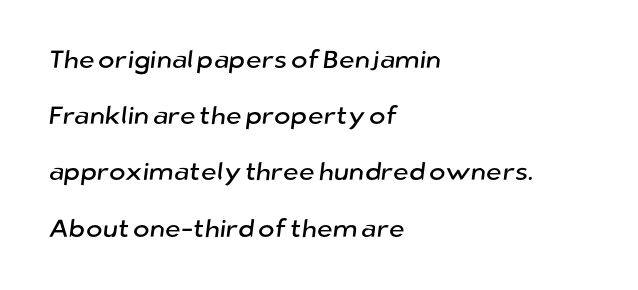
Each row of text sits above clean, open space. You could fit nearly another row in the gap between these rows. Layout note: lines flush left. The tracking reads as untouched default to a designer's eye.
